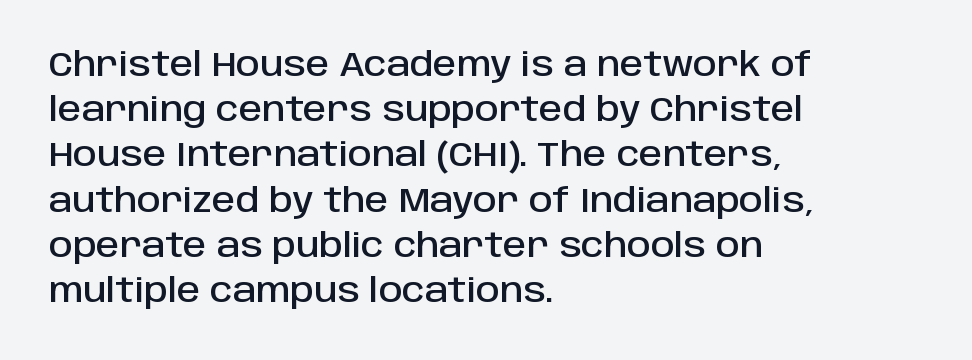
Q: Is the text italic (slanted)? A: No, it is upright.
Q: Is the typeface a serif or a sans-serif typeface? A: Sans-serif.
Q: Is the text underlined? A: No.
Q: How is the paragraph aligned? A: Left-aligned.
Q: Is the spacing between letters normal or unusually wide? A: Normal.
Q: Is the spacing between lines tight, normal or loose? A: Normal.
Q: Width (condensed, normal, or wide)? A: Normal.
Q: Stroke contrast? A: Low.
Q: x-height? A: Large.
Q: Monospaced? A: No.
